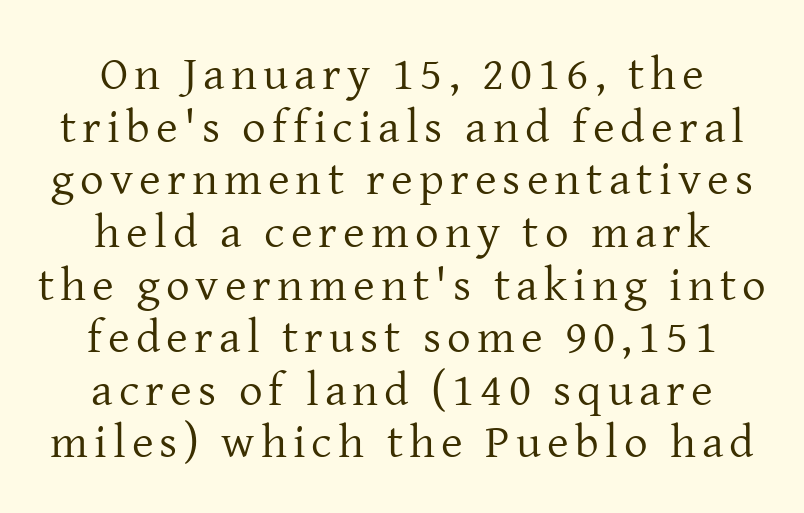
The image shows 47 px regular-weight serif type, upright; set centered, tight line spacing (1.12x), not underlined; low stroke contrast and a medium x-height.
